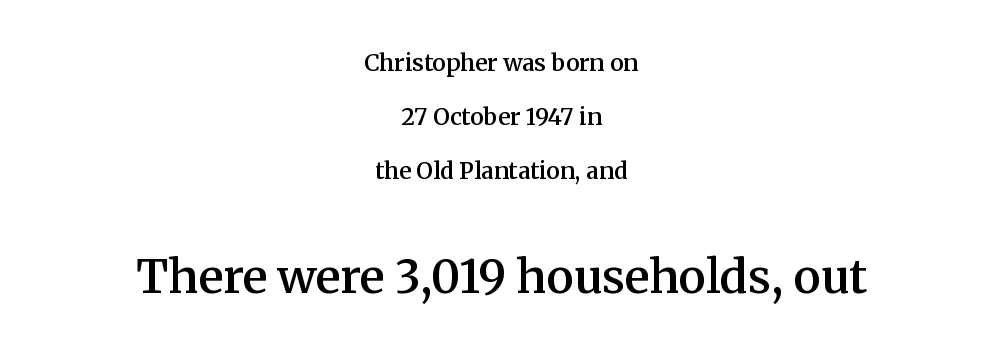
{"serif": "yes", "italic": "no", "bold": "semi", "weight": "semibold", "width": "normal", "stroke_contrast": "medium", "x_height": "medium", "monospaced": "no", "underline": "no", "align": "center", "line_spacing": "loose", "line_spacing_ratio": 2.35, "letter_spacing": "normal", "letter_spacing_em": 0.0, "larger_block": "second", "size_ratio": 2.0, "glyph_px": 46}
